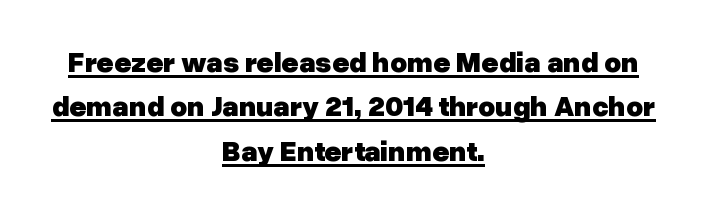
Q: Is the text bold? A: Yes.
Q: Is the text italic (slanted)? A: No, it is upright.
Q: Is the typeface a serif or a sans-serif typeface? A: Sans-serif.
Q: Is the text underlined? A: Yes.
Q: How is the paragraph aligned? A: Centered.
Q: Is the spacing between letters normal or unusually wide? A: Normal.
Q: Is the spacing between lines tight, normal or loose? A: Normal.
Q: Width (condensed, normal, or wide)? A: Normal.
Q: Stroke contrast? A: Low.
Q: x-height? A: Medium.
Q: Monospaced? A: No.
